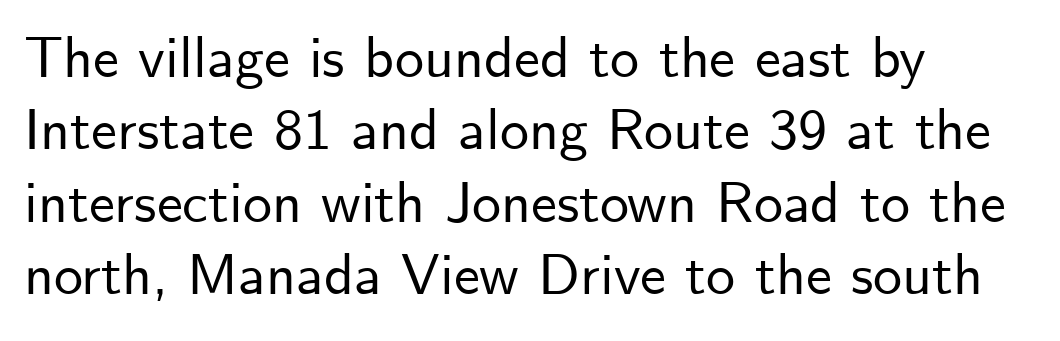
Q: Is the text italic (slanted)? A: No, it is upright.
Q: Is the typeface a serif or a sans-serif typeface? A: Sans-serif.
Q: Is the text underlined? A: No.
Q: How is the paragraph aligned? A: Left-aligned.
Q: Is the spacing between letters normal or unusually wide? A: Normal.
Q: Is the spacing between lines tight, normal or loose? A: Normal.
Q: Width (condensed, normal, or wide)? A: Normal.
Q: Stroke contrast? A: Low.
Q: x-height? A: Small.
Q: Monospaced? A: No.
